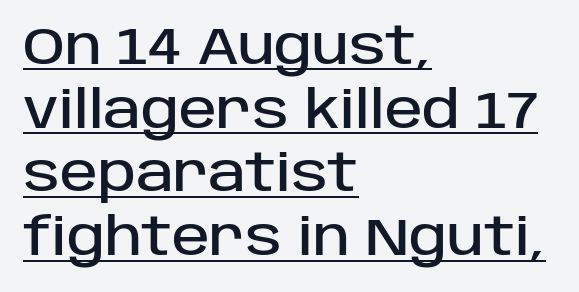
The image shows 51 px sans-serif type, upright; set left-aligned, normal line spacing (1.25x), normal letter spacing, underlined; low stroke contrast and a large x-height.
